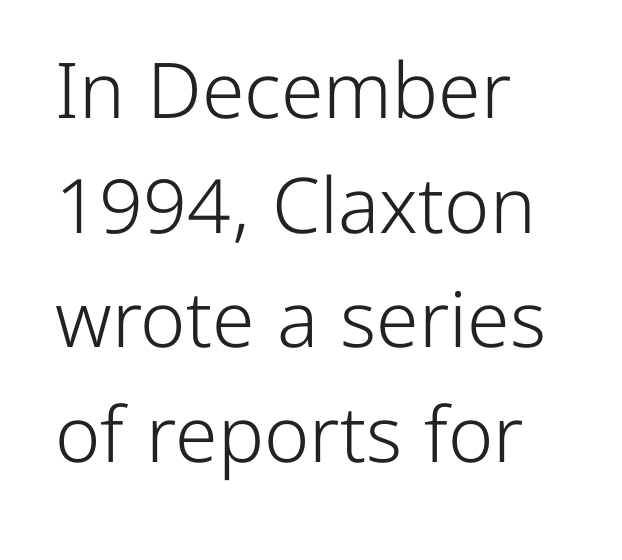
Is this a heavy cut? Hardly; it is regular or lighter. The lines sit at an ordinary, default distance from one another. Clear beneath every line of the passage. Type style note: lacks serifs.
